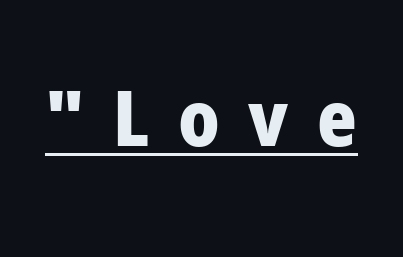
In terms of letterform style, serifs are entirely absent. In terms of letterspacing, this is a distinctly airy, spread setting. Emphasis by weight is at full strength: bold. When letters stand straight like this, we call the style roman or upright. The words here are underlined. A typesetter would call this proportional, since set widths differ per character.
